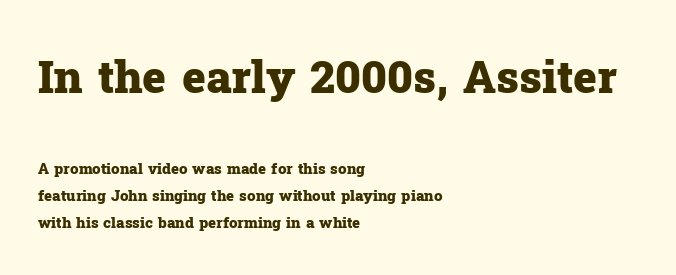
Old-style or modern, the face here clearly has serifs. Vertical strokes here are truly vertical. The font is running at its bold setting. Note the varied advance widths — an 'i' is clearly narrower than an 'm'. Tracking here is standard; glyphs follow each other at the usual distance. Nobody drew a line under any word here.
